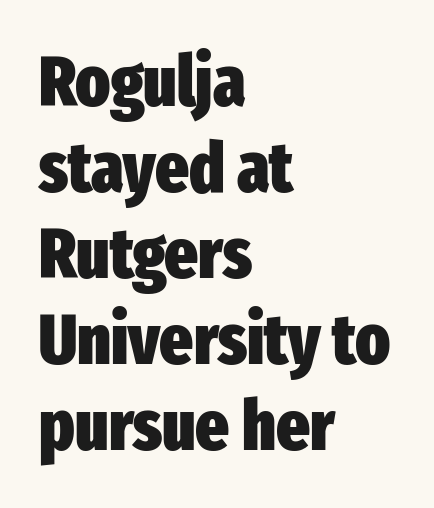
Q: Is the text bold? A: Yes.
Q: Is the text italic (slanted)? A: No, it is upright.
Q: Is the typeface a serif or a sans-serif typeface? A: Sans-serif.
Q: Is the text underlined? A: No.
Q: How is the paragraph aligned? A: Left-aligned.
Q: Is the spacing between letters normal or unusually wide? A: Normal.
Q: Width (condensed, normal, or wide)? A: Condensed.
Q: Stroke contrast? A: Low.
Q: x-height? A: Medium.
Q: Monospaced? A: No.
